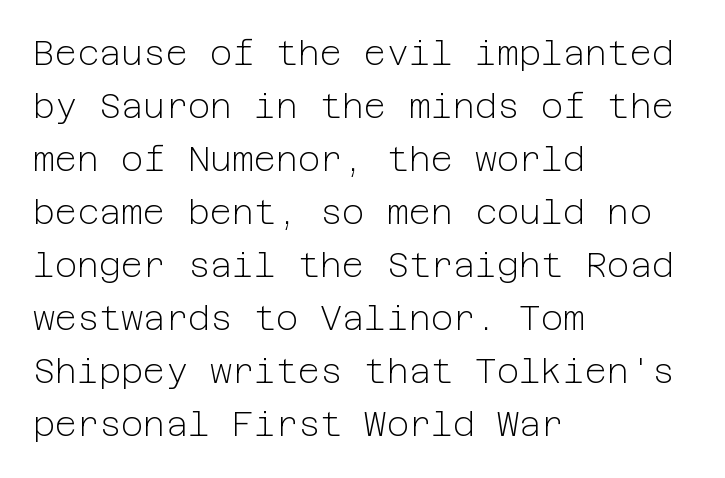
{"serif": "no", "italic": "no", "bold": "no", "weight": "light", "width": "normal", "stroke_contrast": "low", "x_height": "medium", "underline": "no", "align": "left", "line_spacing": "normal", "line_spacing_ratio": 1.56, "letter_spacing": "normal", "letter_spacing_em": 0.0, "glyph_px": 34}
